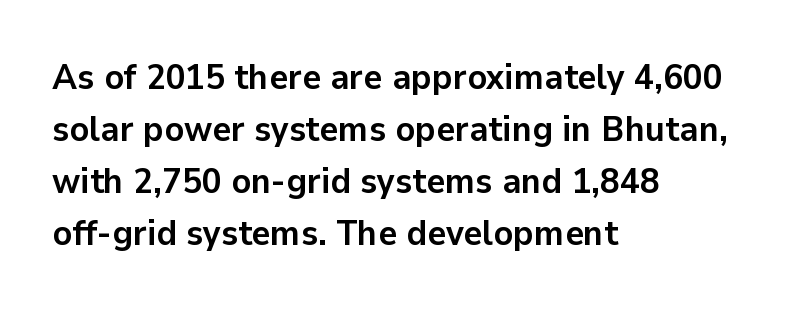
This is roman type, the default non-slanted kind. Words appear dense and cohesive because spacing is normal. Is the block centered? No — it sits flush against the left margin. Look at the bottom of the vertical strokes: they stop flat, with no serifs. Just letters on the line, the space beneath them empty.
